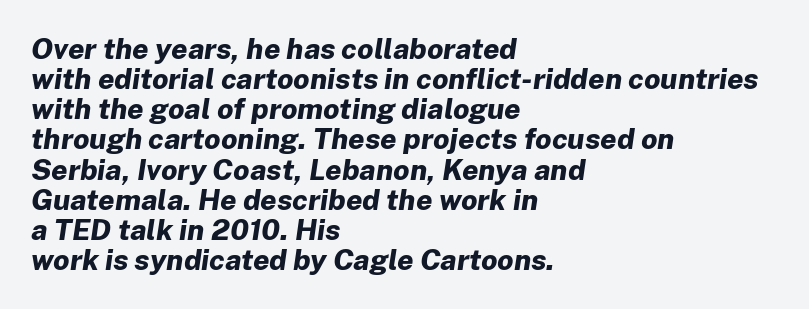
The image shows 29 px bold type, italic (leaning right); set left-aligned, tight line spacing (1.04x), normal letter spacing, not underlined; low stroke contrast and a medium x-height.
